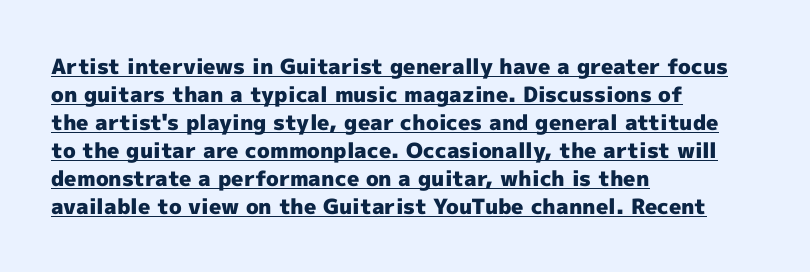
Q: Is the text bold? A: Yes.
Q: Is the text italic (slanted)? A: No, it is upright.
Q: Is the text underlined? A: Yes.
Q: How is the paragraph aligned? A: Left-aligned.
Q: Is the spacing between letters normal or unusually wide? A: Normal.
Q: Is the spacing between lines tight, normal or loose? A: Normal.
